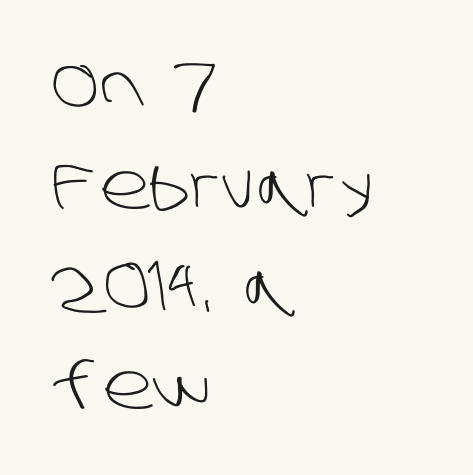
The image shows 64 px light sans-serif type; set left-aligned, normal line spacing (1.56x), normal letter spacing, not underlined; low stroke contrast and a large x-height.
